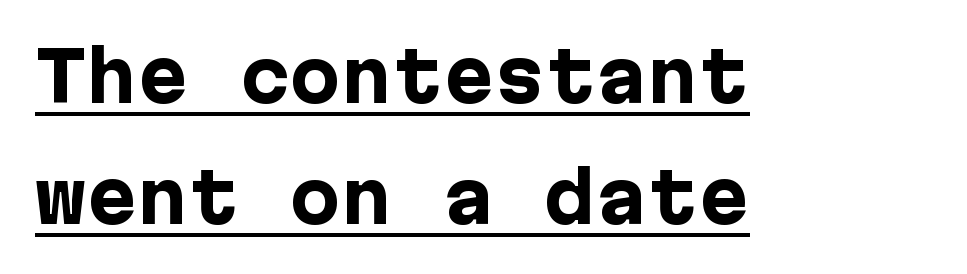
{"serif": "no", "italic": "no", "bold": "yes", "weight": "heavy", "width": "normal", "stroke_contrast": "low", "x_height": "medium", "underline": "yes", "align": "left", "line_spacing_ratio": 1.78, "letter_spacing": "normal", "letter_spacing_em": 0.0, "glyph_px": 68}
